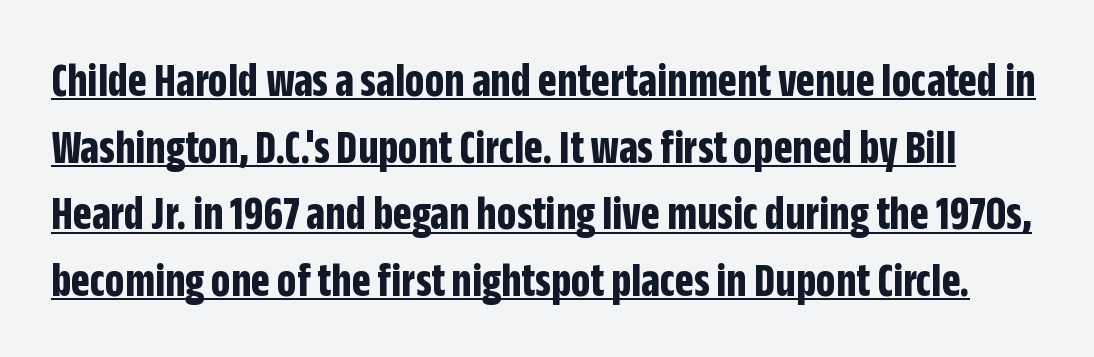
{"serif": "no", "italic": "no", "bold": "yes", "weight": "bold", "width": "condensed", "stroke_contrast": "low", "x_height": "large", "monospaced": "no", "underline": "yes", "line_spacing": "normal", "line_spacing_ratio": 1.36, "letter_spacing": "normal", "letter_spacing_em": 0.0, "glyph_px": 49}
